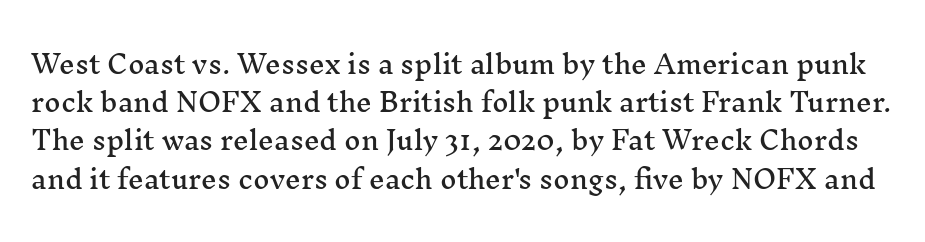
Short note: letters normally spaced. Honestly, there is no underline to notice here at all. Ascenders rise straight up at ninety degrees. The lines sit at an ordinary, default distance from one another.
